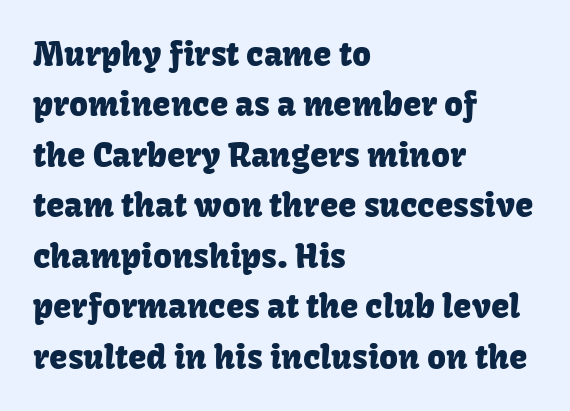
{"serif": "no", "italic": "no", "width": "normal", "stroke_contrast": "low", "x_height": "medium", "monospaced": "no", "underline": "no", "align": "left", "line_spacing": "normal", "line_spacing_ratio": 1.53, "letter_spacing": "normal", "letter_spacing_em": 0.0, "glyph_px": 33}
